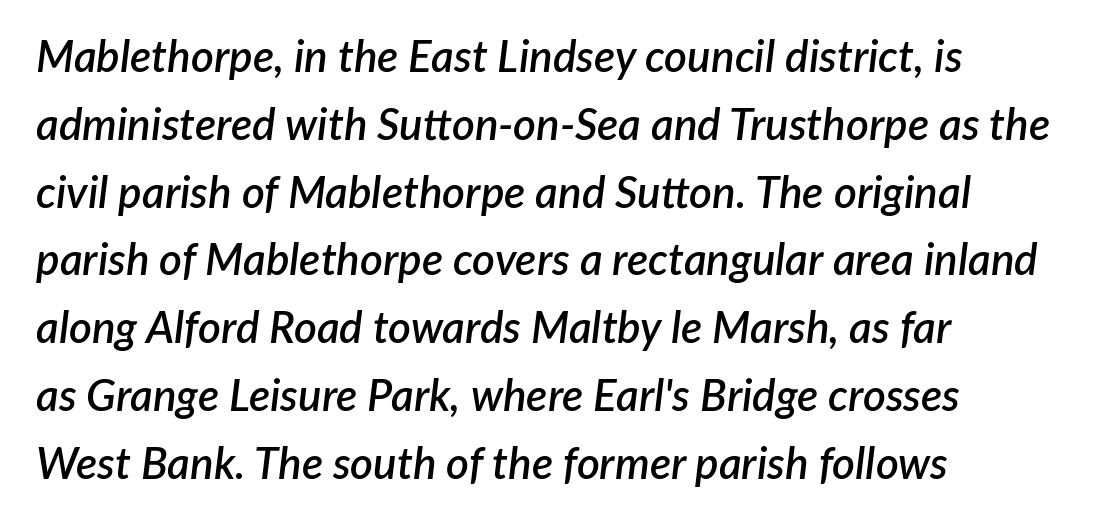
The image shows 44 px semibold type, italic (leaning right); set left-aligned, normal line spacing (1.54x), normal letter spacing, not underlined; low stroke contrast and a medium x-height.
